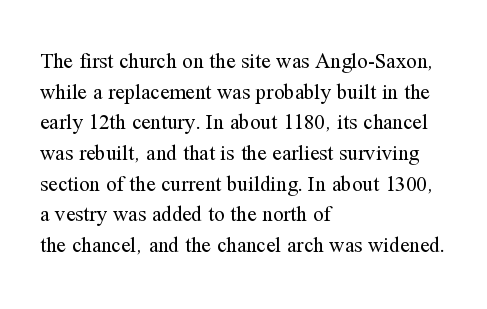
The strip under each line holds only bare page. The lines in this sample share a left origin and differ only in where they stop. The block of text has a typical density, with ordinary space between rows. A typesetter would call this zero additional tracking. Each stroke keeps to a modest, everyday thickness or less. Style check: upright.
